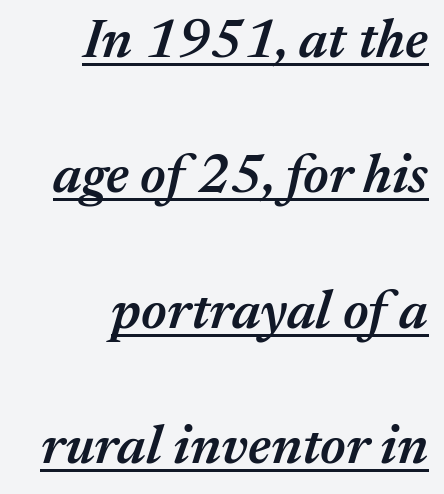
{"italic": "yes", "lean": "right", "slant_degrees": 17, "bold": "semi", "weight": "semibold", "width": "normal", "stroke_contrast": "medium", "x_height": "medium", "monospaced": "no", "underline": "yes", "align": "right", "line_spacing": "loose", "line_spacing_ratio": 2.46, "letter_spacing": "normal", "letter_spacing_em": 0.0, "glyph_px": 55}
